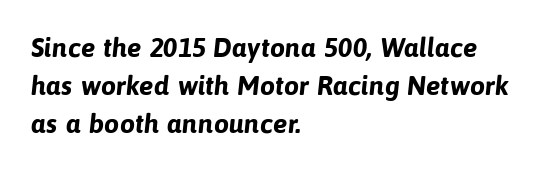
Q: Is the text bold? A: Yes.
Q: Is the text underlined? A: No.
Q: How is the paragraph aligned? A: Left-aligned.
Q: Is the spacing between letters normal or unusually wide? A: Normal.
Q: Is the spacing between lines tight, normal or loose? A: Normal.
